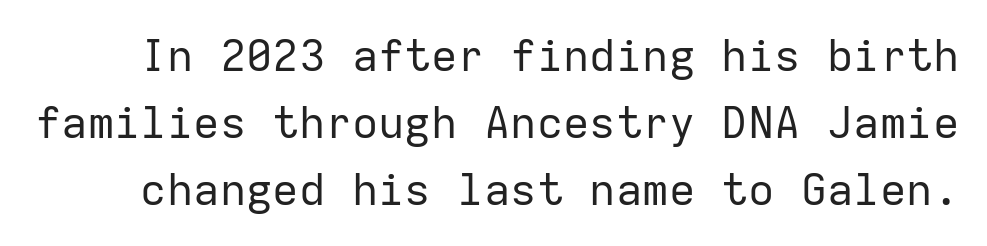
The image shows 44 px regular-weight sans-serif type, upright, monospaced; set normal line spacing (1.52x), normal letter spacing, not underlined; low stroke contrast and a medium x-height.
